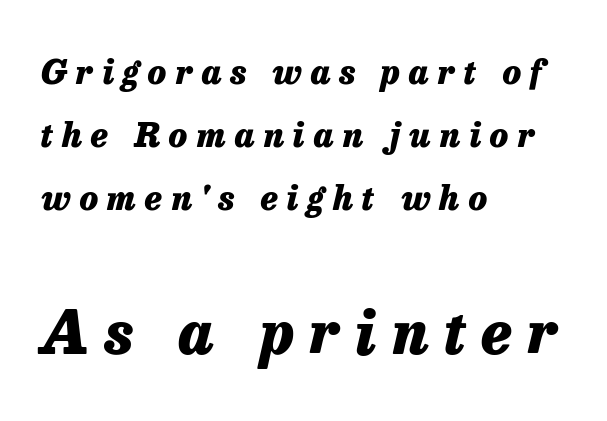
This rendering widens character spacing well past its baseline value. Underlining? Definitely not there. In CSS terms this would be text-align: left. Character widths vary here, with narrow letters taking less room than wide ones. Weight: bold.
